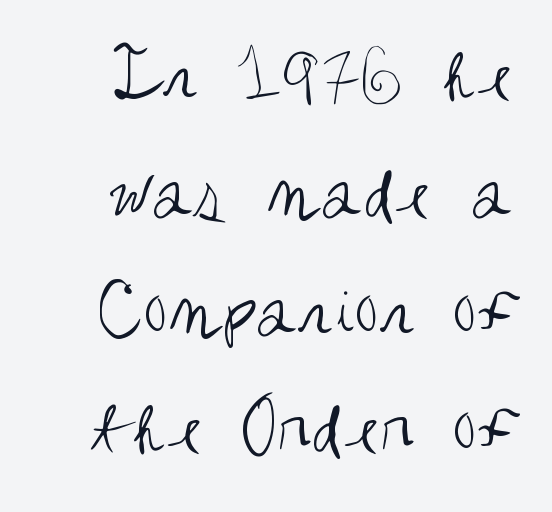
Q: Is the text bold? A: No.
Q: Is the typeface a serif or a sans-serif typeface? A: Sans-serif.
Q: Is the text underlined? A: No.
Q: Is the spacing between letters normal or unusually wide? A: Normal.
Q: Is the spacing between lines tight, normal or loose? A: Normal.
Q: Width (condensed, normal, or wide)? A: Condensed.
Q: Stroke contrast? A: Medium.
Q: x-height? A: Large.
Q: Monospaced? A: No.
